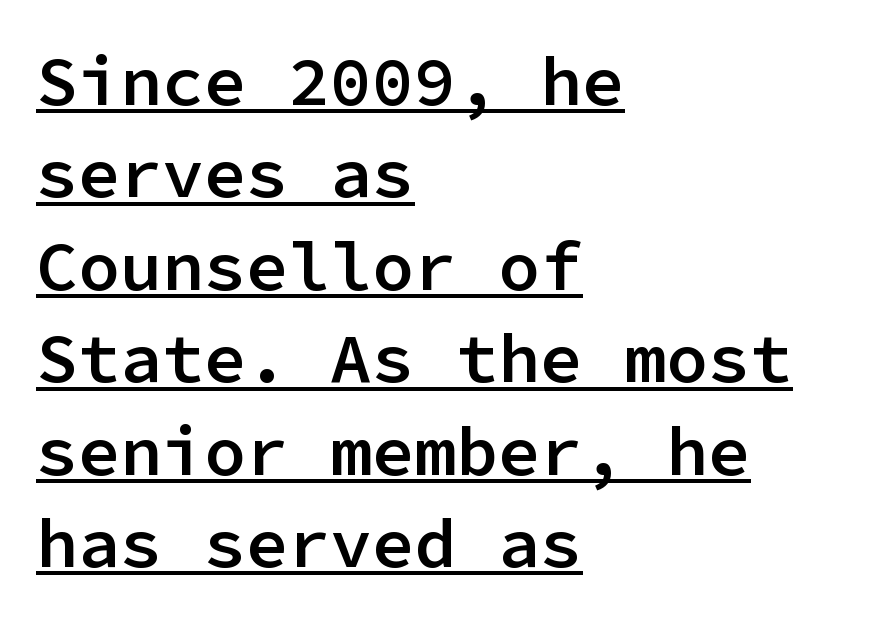
In CSS terms this would be text-align: left. Rows of type keep a routine distance in the vertical direction. Regarding serifs, this sample does without them. This is the regular roman posture of the typeface. Does a line run under the words? Yes, clearly. The letters sit at their default tracking, neither squeezed nor spread.
